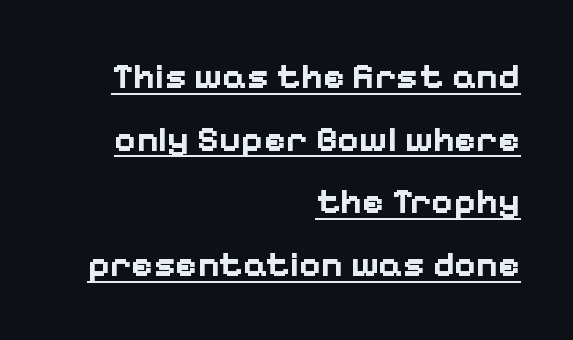
Q: Is the text bold? A: Yes.
Q: Is the text italic (slanted)? A: No, it is upright.
Q: Is the typeface a serif or a sans-serif typeface? A: Sans-serif.
Q: Is the text underlined? A: Yes.
Q: How is the paragraph aligned? A: Right-aligned.
Q: Is the spacing between letters normal or unusually wide? A: Normal.
Q: Is the spacing between lines tight, normal or loose? A: Normal.
Q: Width (condensed, normal, or wide)? A: Normal.
Q: Stroke contrast? A: Low.
Q: x-height? A: Medium.
Q: Monospaced? A: No.
